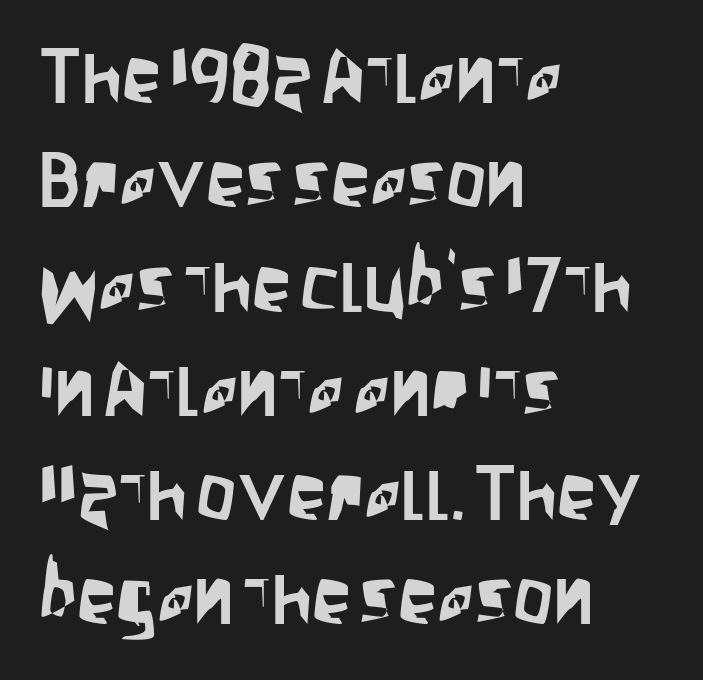
The image shows 79 px condensed sans-serif type, upright; set left-aligned, normal line spacing (1.32x), normal letter spacing, not underlined; low stroke contrast and a large x-height.
